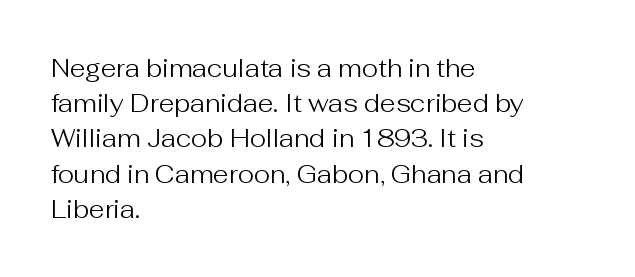
{"italic": "no", "bold": "no", "underline": "no", "align": "left", "line_spacing": "normal", "line_spacing_ratio": 1.41, "letter_spacing": "normal", "letter_spacing_em": 0.0, "glyph_px": 25}
